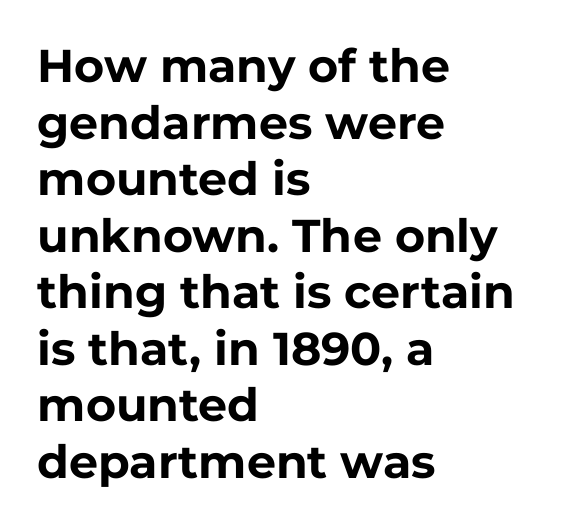
The image shows 46 px bold sans-serif type, upright; set left-aligned, line spacing 1.23x, normal letter spacing, not underlined; low stroke contrast and a medium x-height.
